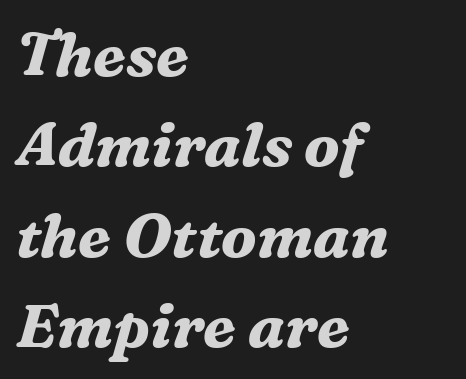
Does the type have serifs? Yes, each stem ends in a small foot. A normal amount of white space separates one row of letters from the next. The setting favours the left margin, as ordinary paragraphs usually do. Does the weight exceed regular? Yes, all the way to bold. Compared with typical body copy, the letter spacing here is the same. Underline: absent.
